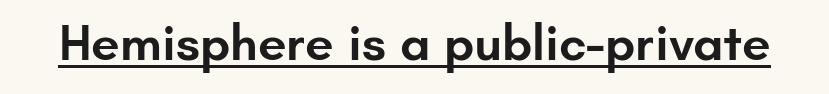
The glyphs in this specimen are sans serif. Each letter keeps its own natural width here, so spacing adapts to shape. This rendering leaves character spacing at its baseline value. What decoration does the sample have? An underline. Students, this is semibold: more ink than regular, less than bold.
